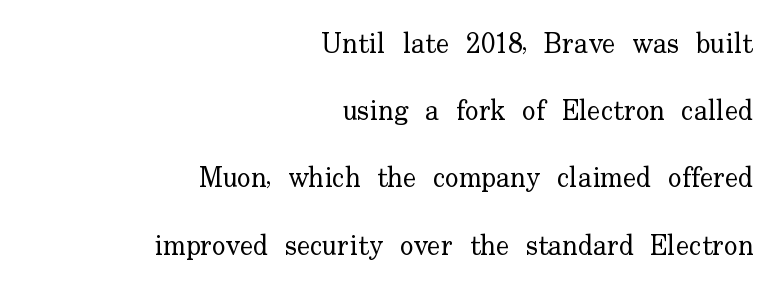
Line endings align vertically; line beginnings do not. Varying glyph widths throughout — classic text-font behaviour. You could call the tracking neutral — neither tight nor loose. A serif font was chosen for this passage. Unlike italic type, these characters show no tilt at all. No word sits above an underline.
